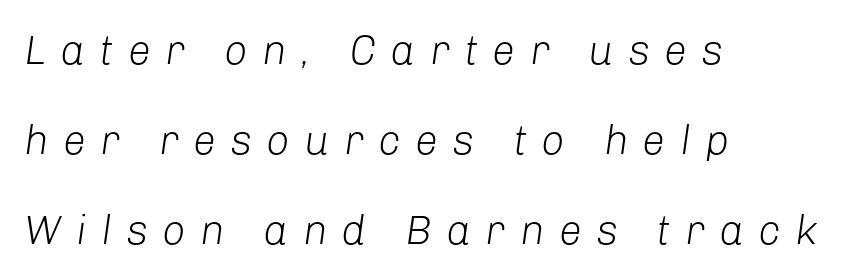
The whole block is typeset with a tilt. This sample has the flowing, uneven cadence of proportional lettering. Check the space under the baseline: it is left empty. This sample is left-justified, so line endings fall wherever the words run out.
